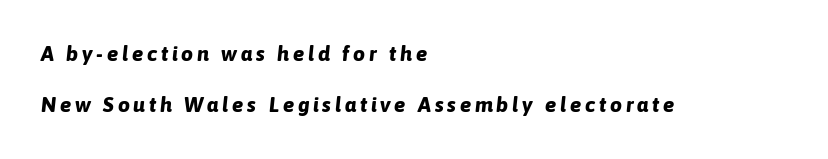
The image shows 21 px bold type, italic (leaning right); set left-aligned, loose line spacing (2.41x), not underlined.
